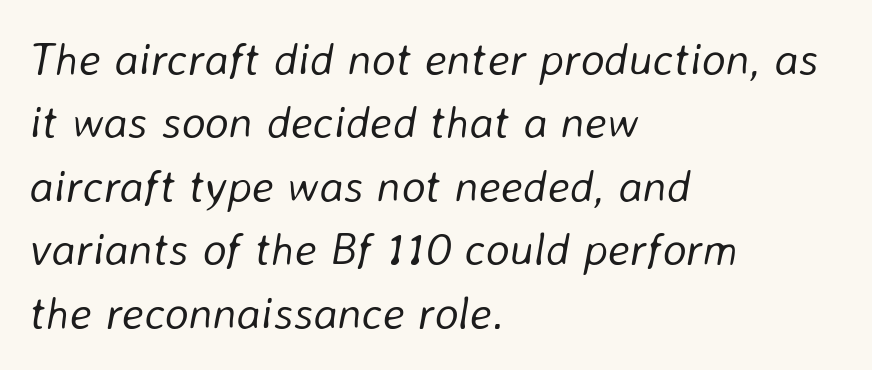
{"italic": "yes", "lean": "right", "slant_degrees": 8, "bold": "no", "weight": "light", "width": "normal", "stroke_contrast": "low", "x_height": "medium", "monospaced": "no", "underline": "no", "align": "left", "line_spacing": "normal", "line_spacing_ratio": 1.38, "letter_spacing": "normal", "letter_spacing_em": 0.0, "glyph_px": 46}
